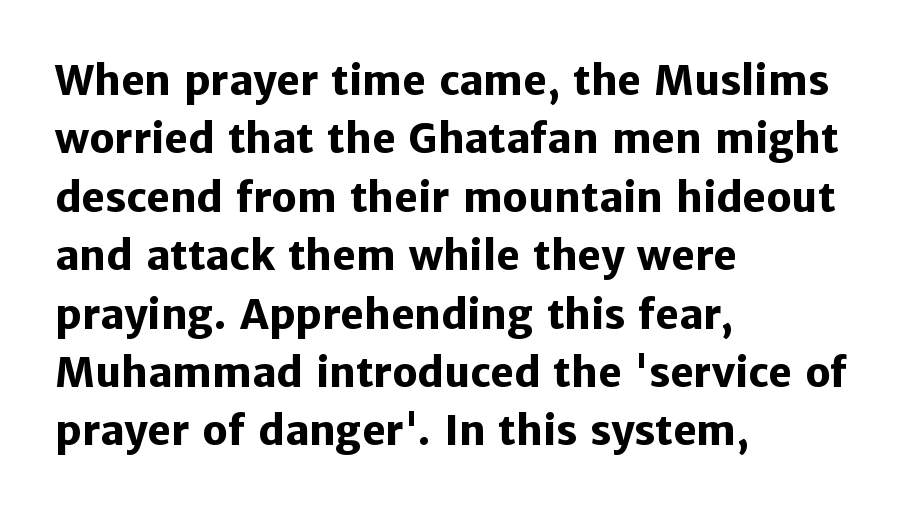
The image shows 40 px heavy sans-serif type, upright; set left-aligned, normal line spacing (1.46x), normal letter spacing, not underlined; low stroke contrast and a medium x-height.
